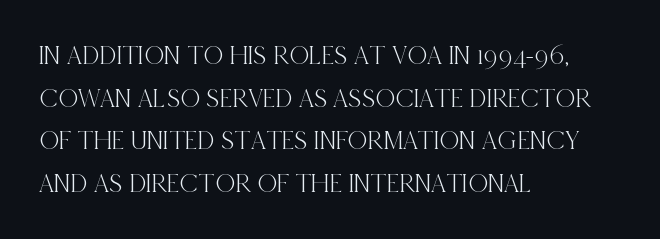
The words here are not underlined. Upright lettering throughout. This rendering leaves character spacing at its baseline value. These lines stack with their left ends in a neat column. Vertical spacing — default.
